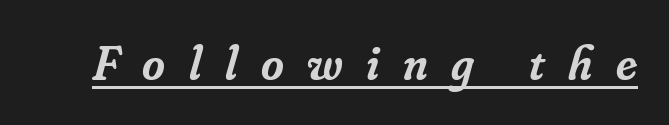
The image shows 49 px semibold serif type, italic (leaning right); set unusually wide letter spacing (+0.48 em), underlined; low stroke contrast and a small x-height.
